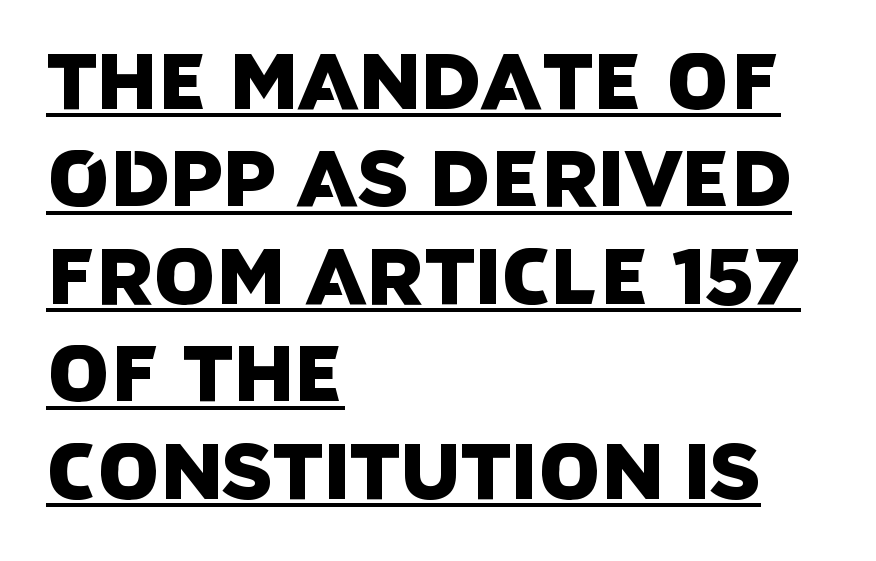
Leading: standard. This rendering leaves character spacing at its baseline value. Underline: present. In terms of letterform style, serifs are entirely absent.
